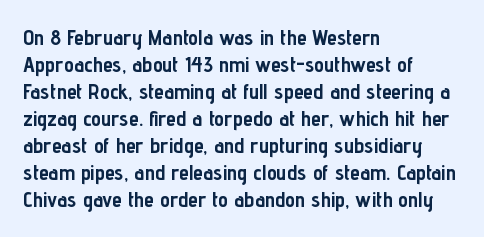
The image shows 22 px bold type, upright; set left-aligned, line spacing 1.23x, normal letter spacing, not underlined.
